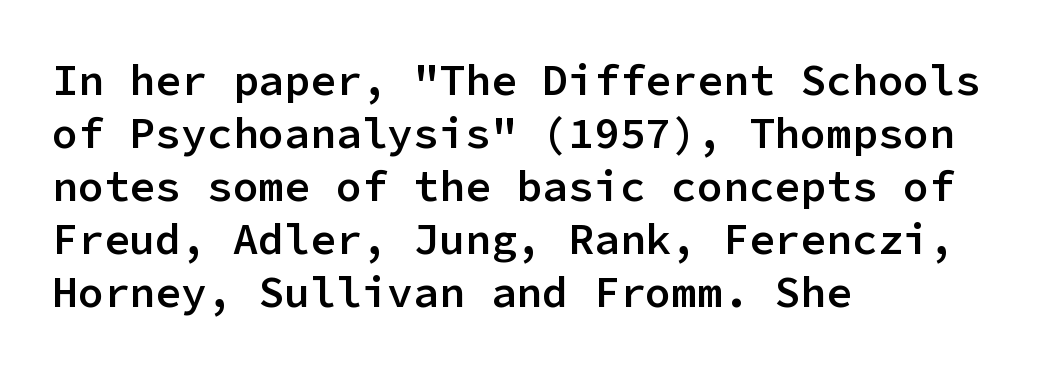
The image shows 43 px semibold sans-serif type, upright, monospaced; set left-aligned, line spacing 1.23x, normal letter spacing, not underlined; low stroke contrast and a medium x-height.
